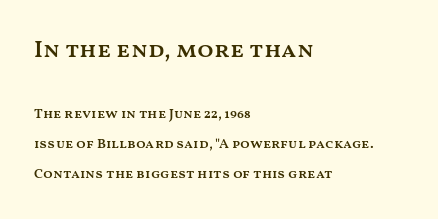
{"italic": "no", "bold": "semi", "underline": "no", "align": "left", "line_spacing": "loose", "line_spacing_ratio": 2.13, "letter_spacing": "normal", "letter_spacing_em": 0.0, "larger_block": "first", "size_ratio": 1.71, "glyph_px": 24}
